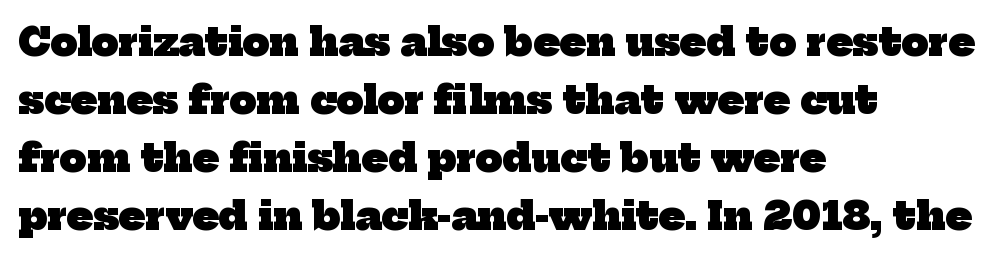
The image shows 38 px heavy serif type; set left-aligned, normal line spacing (1.53x), normal letter spacing, not underlined; low stroke contrast and a medium x-height.
